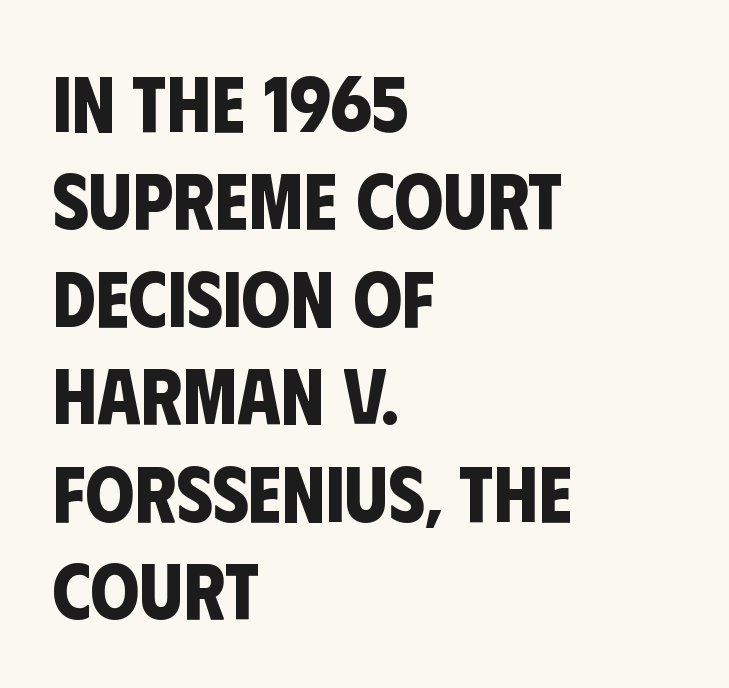
Q: Is the text bold? A: Yes.
Q: Is the typeface a serif or a sans-serif typeface? A: Sans-serif.
Q: Is the text underlined? A: No.
Q: How is the paragraph aligned? A: Left-aligned.
Q: Is the spacing between letters normal or unusually wide? A: Normal.
Q: Is the spacing between lines tight, normal or loose? A: Normal.
Q: Width (condensed, normal, or wide)? A: Condensed.
Q: Stroke contrast? A: Low.
Q: x-height? A: Large.
Q: Monospaced? A: No.
